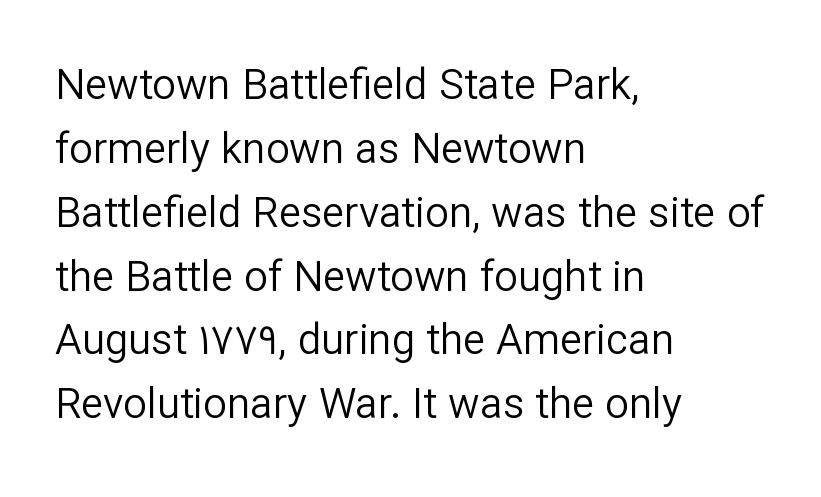
The image shows 42 px regular-weight sans-serif type, upright; set left-aligned, normal line spacing (1.52x), normal letter spacing, not underlined; low stroke contrast and a medium x-height.
